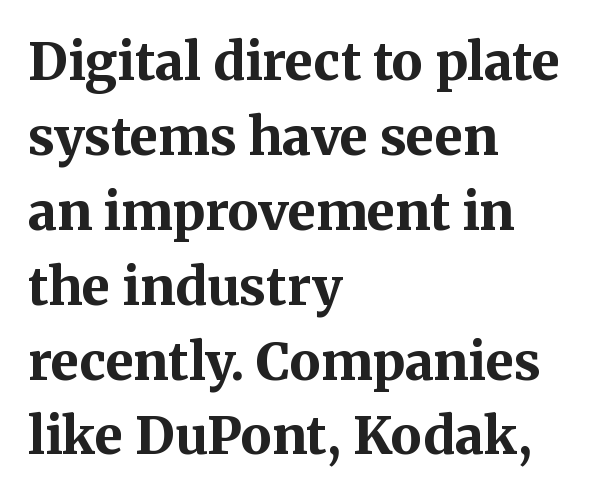
Q: Is the text bold? A: Yes.
Q: Is the text italic (slanted)? A: No, it is upright.
Q: Is the typeface a serif or a sans-serif typeface? A: Serif.
Q: Is the text underlined? A: No.
Q: How is the paragraph aligned? A: Left-aligned.
Q: Is the spacing between letters normal or unusually wide? A: Normal.
Q: Is the spacing between lines tight, normal or loose? A: Normal.
Q: Width (condensed, normal, or wide)? A: Normal.
Q: Stroke contrast? A: Medium.
Q: x-height? A: Medium.
Q: Monospaced? A: No.
